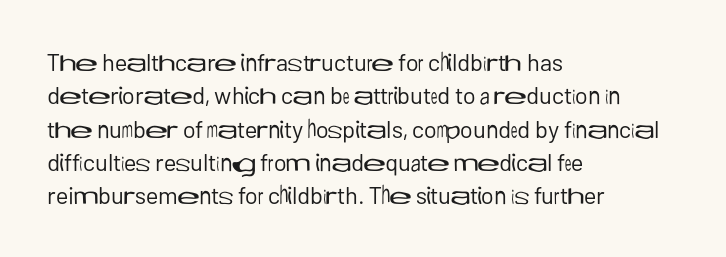
Q: Is the text bold? A: No.
Q: Is the text italic (slanted)? A: No, it is upright.
Q: Is the text underlined? A: No.
Q: How is the paragraph aligned? A: Left-aligned.
Q: Is the spacing between letters normal or unusually wide? A: Normal.
Q: Is the spacing between lines tight, normal or loose? A: Normal.
